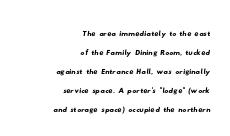
What's the leading like? Squeezed, with rows nearly overlapping. Casual observation: everything's shoved over to the right. The space beneath each line is pristine and unruled. Glyph-to-glyph distance matches everyday printed text.
